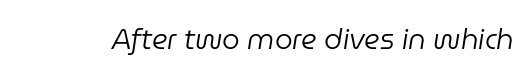
{"italic": "yes", "lean": "right", "slant_degrees": 9, "bold": "no", "weight": "regular", "width": "normal", "stroke_contrast": "low", "x_height": "medium", "monospaced": "no", "underline": "no", "letter_spacing": "normal", "letter_spacing_em": 0.0, "glyph_px": 28}
